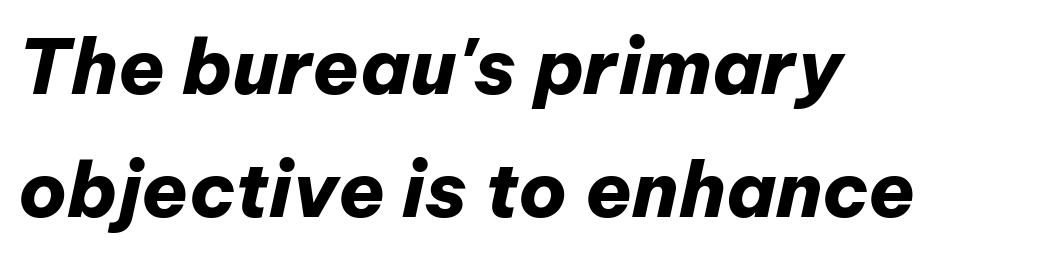
The image shows 76 px heavy type, italic (leaning right); set left-aligned, normal line spacing (1.62x), normal letter spacing, not underlined; low stroke contrast and a medium x-height.
